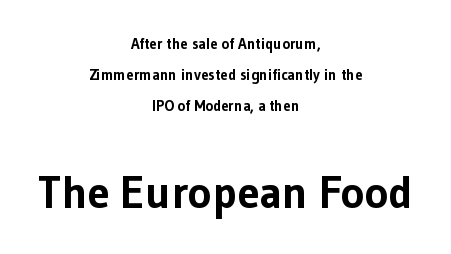
Q: Is the text bold? A: Yes.
Q: Is the text italic (slanted)? A: No, it is upright.
Q: Is the typeface a serif or a sans-serif typeface? A: Sans-serif.
Q: Is the text underlined? A: No.
Q: How is the paragraph aligned? A: Centered.
Q: Is the spacing between letters normal or unusually wide? A: Normal.
Q: Is the spacing between lines tight, normal or loose? A: Loose.
Q: Which block of text is set in a larger size, the first (top) or the second (bottom)? A: The second (bottom) one.
Q: Width (condensed, normal, or wide)? A: Normal.
Q: Stroke contrast? A: Low.
Q: x-height? A: Medium.
Q: Monospaced? A: No.
